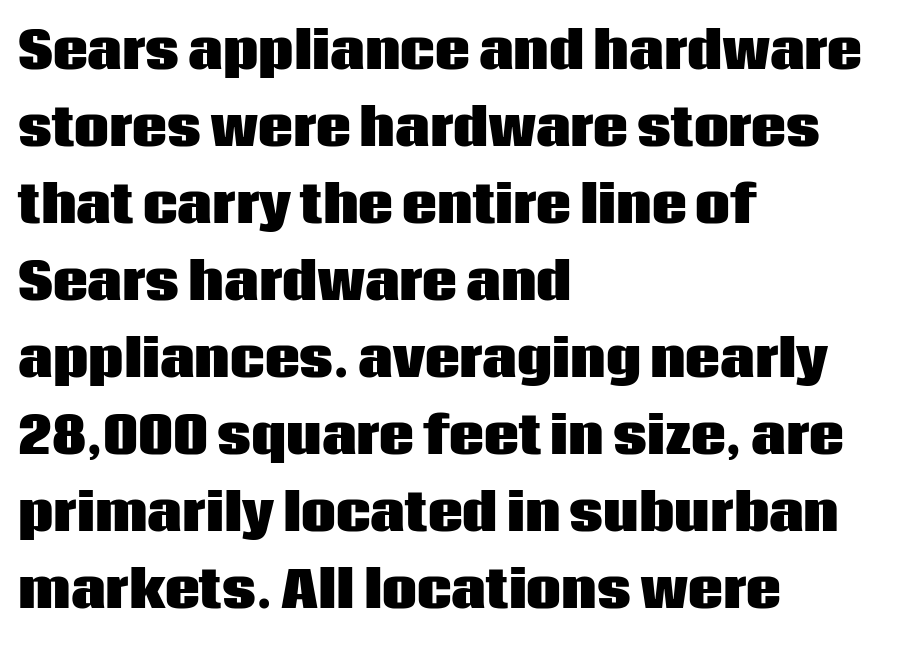
The baseline area is clear. Each letter's strokes conclude bluntly, with no projecting serifs. Ascenders rise straight up at ninety degrees. A typesetter would call this proportional, since set widths differ per character.
